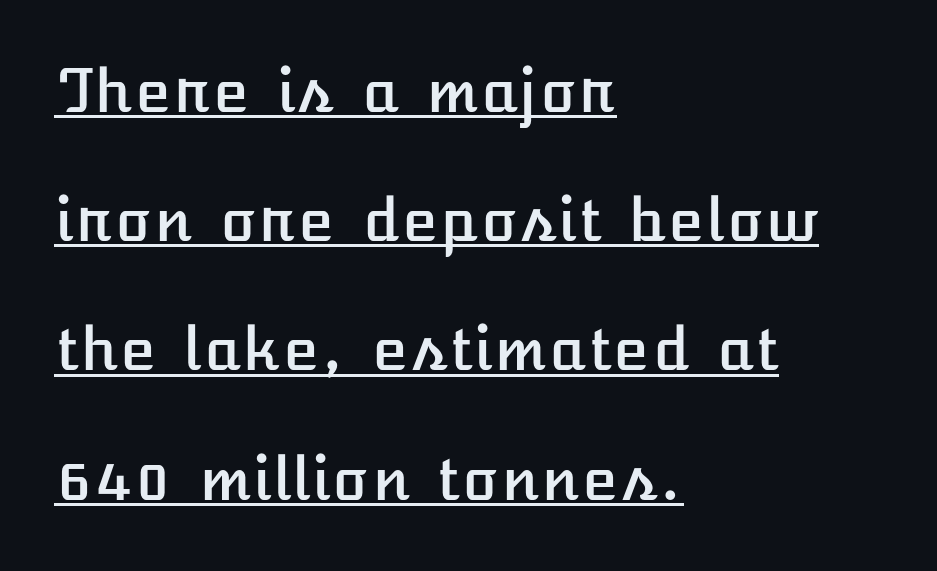
{"italic": "no", "width": "normal", "stroke_contrast": "low", "x_height": "medium", "underline": "yes", "align": "left", "line_spacing": "loose", "line_spacing_ratio": 2.19, "letter_spacing": "normal", "letter_spacing_em": 0.0, "glyph_px": 59}
